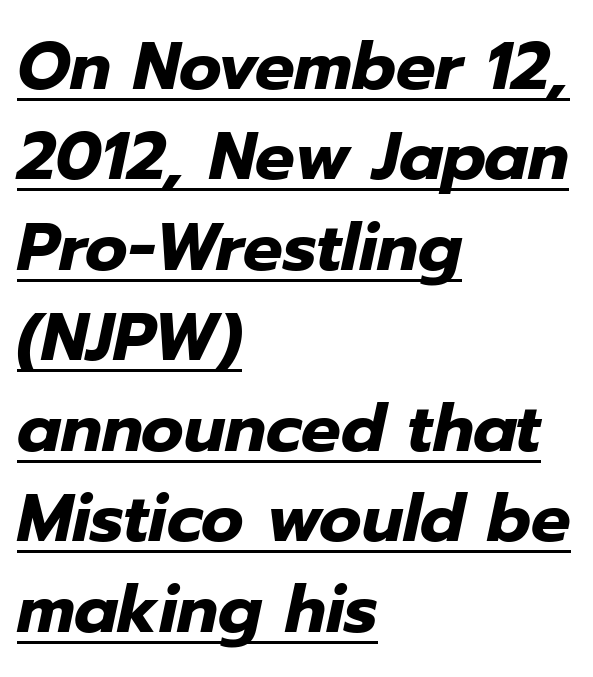
Q: Is the text bold? A: Yes.
Q: Is the text italic (slanted)? A: Yes, it leans right by about 12 degrees.
Q: Is the text underlined? A: Yes.
Q: How is the paragraph aligned? A: Left-aligned.
Q: Is the spacing between letters normal or unusually wide? A: Normal.
Q: Is the spacing between lines tight, normal or loose? A: Normal.
Q: Width (condensed, normal, or wide)? A: Normal.
Q: Stroke contrast? A: Low.
Q: x-height? A: Medium.
Q: Monospaced? A: No.
